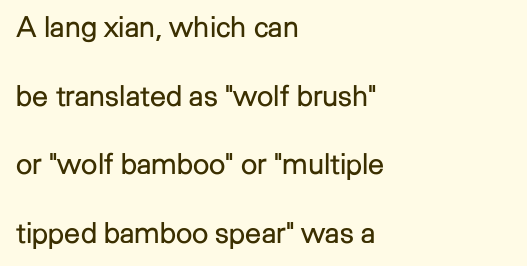
The image shows 29 px regular-weight sans-serif type, upright; set left-aligned, loose line spacing (2.37x), normal letter spacing, not underlined; low stroke contrast and a medium x-height.
